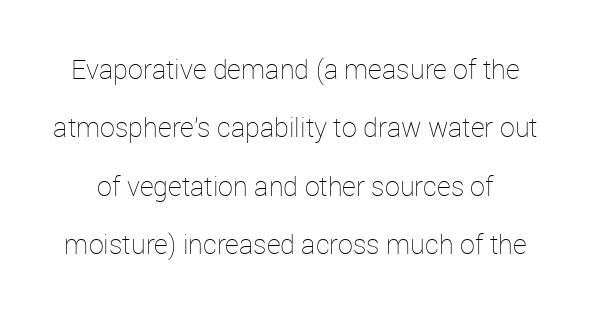
The image shows 27 px text type, upright; set loose line spacing (2.16x), normal letter spacing, not underlined.
